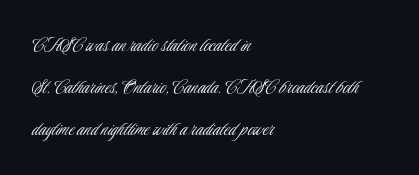
The face used here is rendered with its standard letterfit. The words here are not underlined. These glyphs show unthickened strokes, regular width or finer. The ragged edge is on the right, which tells us the setting is flush left. Quick note: interline space is abundant.
